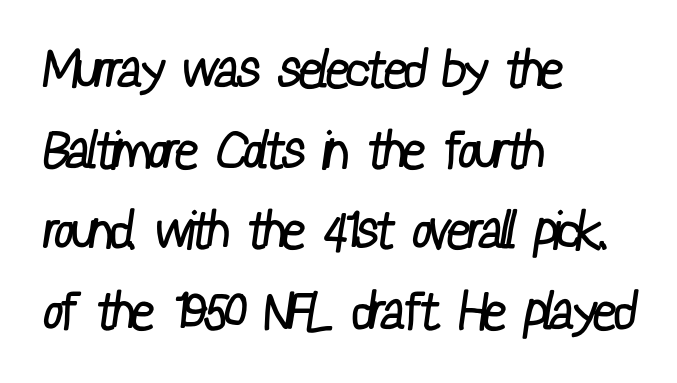
The image shows 52 px regular-weight, condensed sans-serif type; set left-aligned, normal line spacing (1.55x), normal letter spacing, not underlined; low stroke contrast and a medium x-height.
